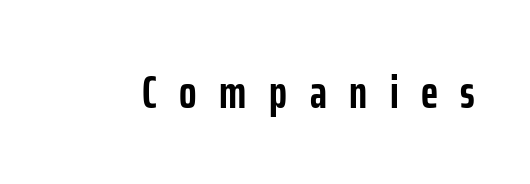
Q: Is the text bold? A: Yes.
Q: Is the text italic (slanted)? A: No, it is upright.
Q: Is the typeface a serif or a sans-serif typeface? A: Sans-serif.
Q: Is the text underlined? A: No.
Q: Is the spacing between letters normal or unusually wide? A: Unusually wide.
Q: Width (condensed, normal, or wide)? A: Condensed.
Q: Stroke contrast? A: Low.
Q: x-height? A: Medium.
Q: Monospaced? A: No.
